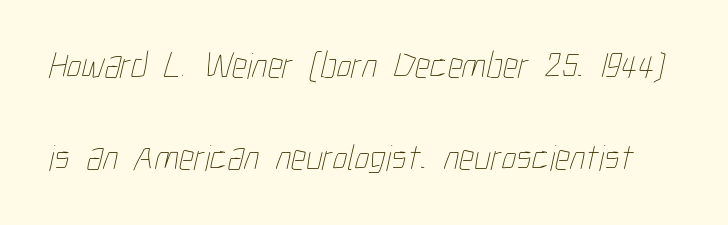
{"bold": "no", "weight": "thin", "width": "condensed", "stroke_contrast": "low", "x_height": "medium", "monospaced": "no", "underline": "no", "line_spacing": "loose", "line_spacing_ratio": 2.49, "letter_spacing": "normal", "letter_spacing_em": 0.0, "glyph_px": 37}
